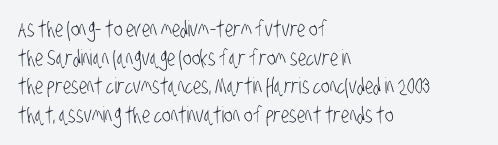
Q: Is the text bold? A: No.
Q: Is the text underlined? A: No.
Q: How is the paragraph aligned? A: Left-aligned.
Q: Is the spacing between letters normal or unusually wide? A: Normal.
Q: Is the spacing between lines tight, normal or loose? A: Normal.
